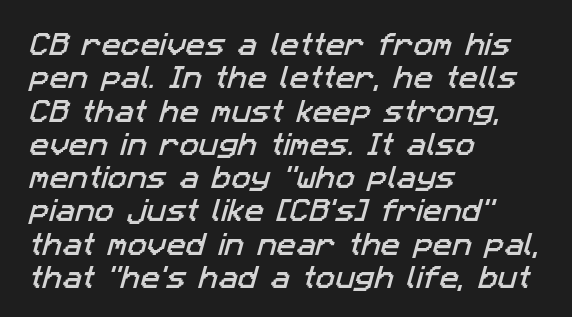
Q: Is the text underlined? A: No.
Q: How is the paragraph aligned? A: Left-aligned.
Q: Is the spacing between letters normal or unusually wide? A: Normal.
Q: Is the spacing between lines tight, normal or loose? A: Normal.
